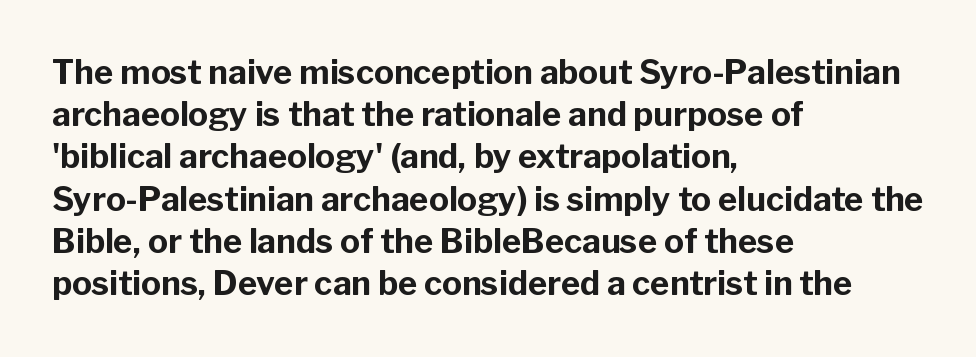
Q: Is the text bold? A: Yes.
Q: Is the text italic (slanted)? A: No, it is upright.
Q: Is the typeface a serif or a sans-serif typeface? A: Sans-serif.
Q: Is the text underlined? A: No.
Q: How is the paragraph aligned? A: Left-aligned.
Q: Is the spacing between letters normal or unusually wide? A: Normal.
Q: Is the spacing between lines tight, normal or loose? A: Normal.
Q: Width (condensed, normal, or wide)? A: Normal.
Q: Stroke contrast? A: Low.
Q: x-height? A: Medium.
Q: Monospaced? A: No.
